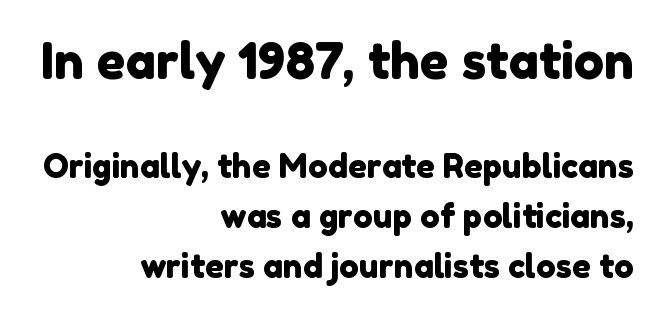
The image shows 50 px sans-serif type; set right-aligned, normal line spacing (1.51x), normal letter spacing, not underlined; the first (top) block is 1.52x larger; low stroke contrast and a medium x-height.
